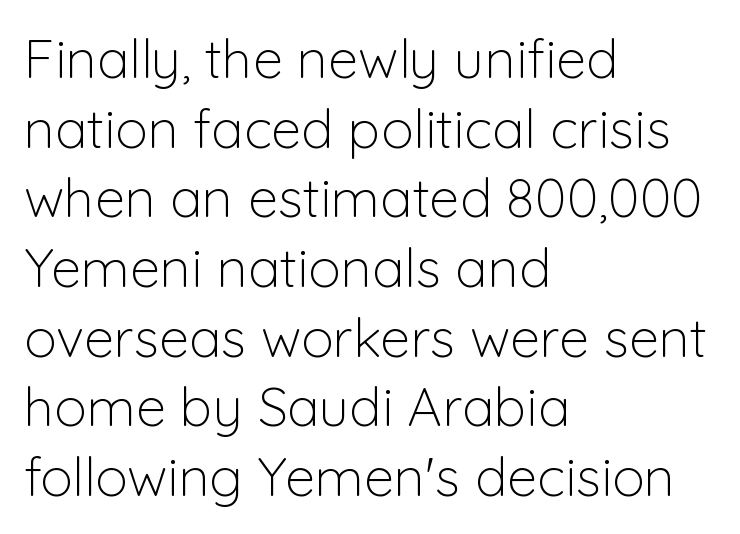
The image shows 54 px light sans-serif type, upright; set left-aligned, normal line spacing (1.29x), normal letter spacing, not underlined; low stroke contrast and a medium x-height.
